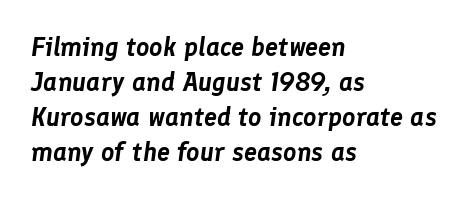
Q: Is the text italic (slanted)? A: Yes, it leans right by about 8 degrees.
Q: Is the text underlined? A: No.
Q: How is the paragraph aligned? A: Left-aligned.
Q: Is the spacing between letters normal or unusually wide? A: Normal.
Q: Is the spacing between lines tight, normal or loose? A: Normal.
